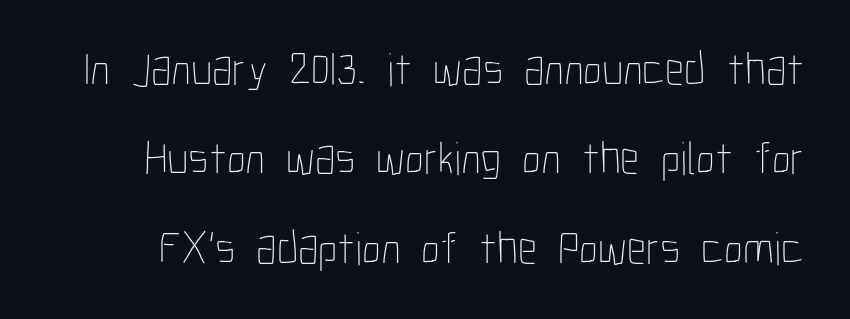
Honestly, the letter spacing is just normal — you wouldn't notice it. The font's upright variant was chosen for this text. The area under the type is left untouched. Airy leading.
